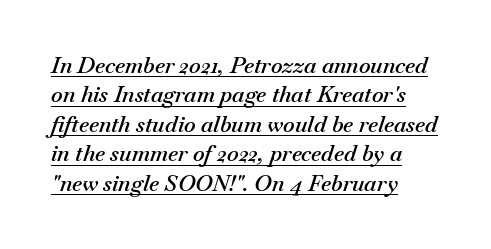
{"italic": "yes", "lean": "right", "slant_degrees": 18, "bold": "semi", "underline": "yes", "align": "left", "line_spacing": "normal", "line_spacing_ratio": 1.34, "letter_spacing": "normal", "letter_spacing_em": 0.0, "glyph_px": 22}
